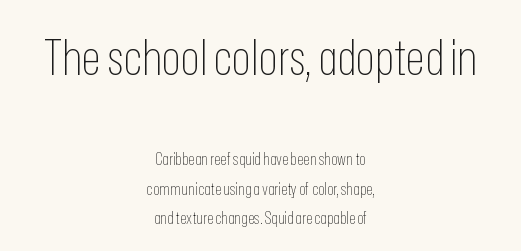
{"serif": "no", "italic": "no", "bold": "no", "weight": "thin", "width": "condensed", "stroke_contrast": "low", "x_height": "medium", "monospaced": "no", "underline": "no", "align": "center", "line_spacing_ratio": 1.73, "letter_spacing": "normal", "letter_spacing_em": 0.0, "larger_block": "first", "size_ratio": 2.94, "glyph_px": 50}
